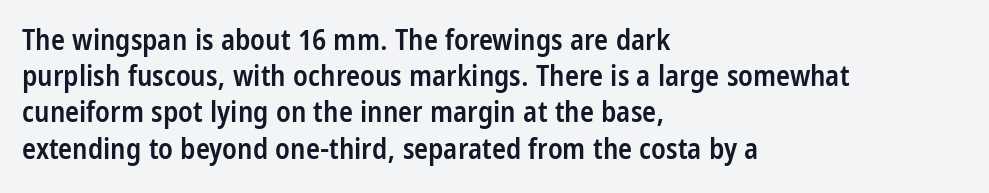
If you drew a line through each stem, it would be perfectly vertical. Anything drawn beneath the words? Only blank space. Proportional: the letters do not fall into vertical columns. Is the type bold? Partly — it's a semibold, heavier than regular but not fully bold.
